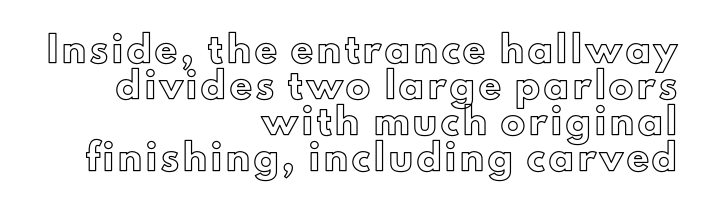
Q: Is the text italic (slanted)? A: No, it is upright.
Q: Is the text underlined? A: No.
Q: How is the paragraph aligned? A: Right-aligned.
Q: Is the spacing between lines tight, normal or loose? A: Normal.
